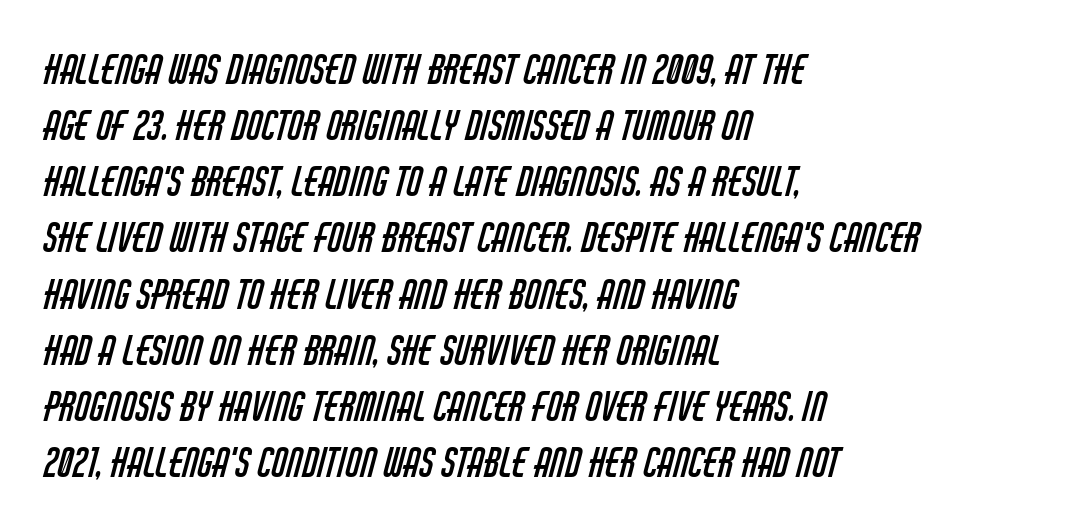
Nothing heavy about these letters — not bold at all. A student would call this left alignment; a typographer would say flush left, rag right. No extra tracking has been applied to these lines. The lines sit at an ordinary, default distance from one another. Each letter keeps its own natural width here, so spacing adapts to shape.
